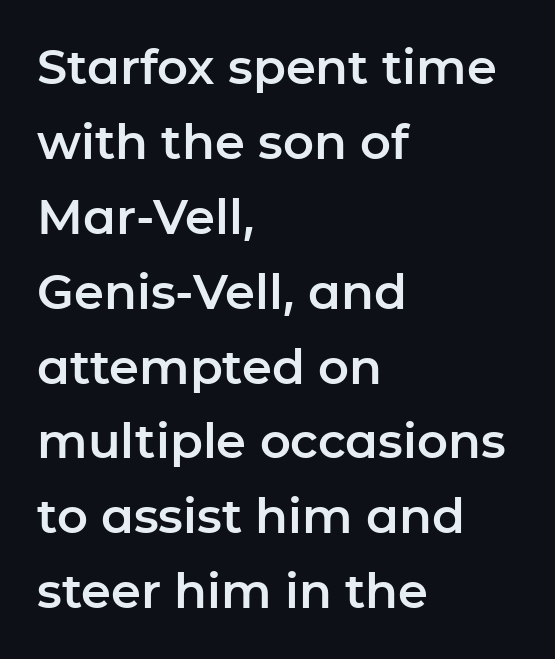
Q: Is the text italic (slanted)? A: No, it is upright.
Q: Is the typeface a serif or a sans-serif typeface? A: Sans-serif.
Q: Is the text underlined? A: No.
Q: How is the paragraph aligned? A: Left-aligned.
Q: Is the spacing between letters normal or unusually wide? A: Normal.
Q: Is the spacing between lines tight, normal or loose? A: Normal.
Q: Width (condensed, normal, or wide)? A: Normal.
Q: Stroke contrast? A: Low.
Q: x-height? A: Medium.
Q: Monospaced? A: No.
